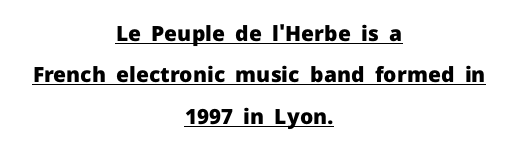
Glance below the letters and you will spot a drawn line. Inter-character spacing is left at the font's built-in metrics. The lettering holds an erect, upright posture throughout. If you measured baseline to baseline, you'd find a long distance. Each line is balanced around a shared central axis. Pretty heavy lettering here — definitely bold.
